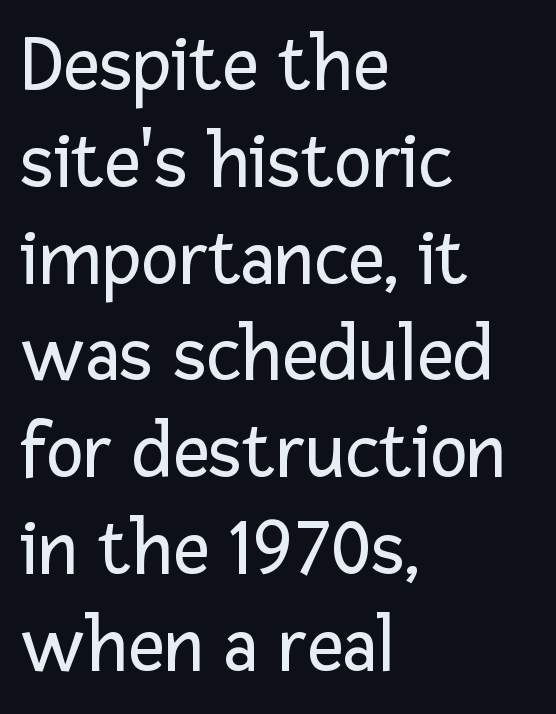
The image shows 80 px regular-weight sans-serif type, upright; set left-aligned, line spacing 1.21x, normal letter spacing, not underlined; low stroke contrast and a medium x-height.
